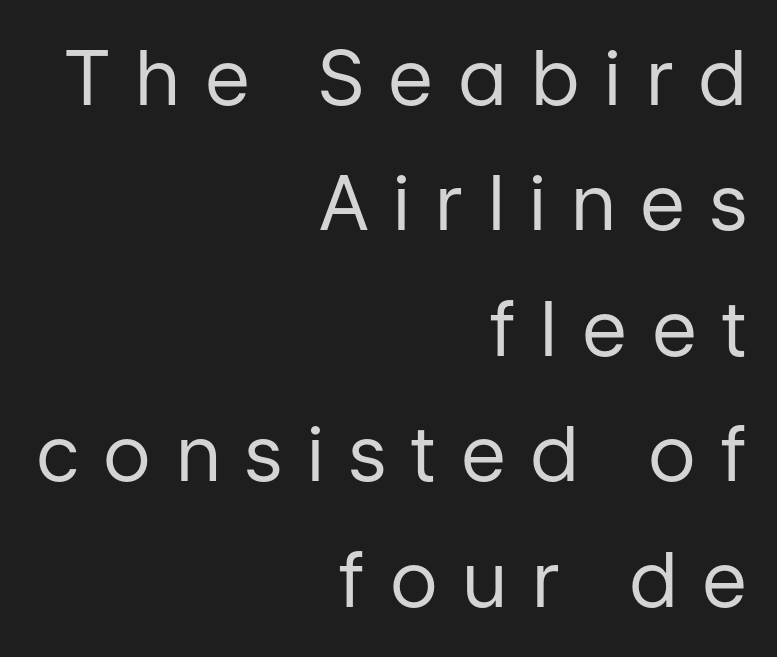
{"serif": "no", "italic": "no", "bold": "no", "weight": "regular", "width": "normal", "stroke_contrast": "low", "x_height": "medium", "monospaced": "no", "underline": "no", "align": "right", "line_spacing": "normal", "line_spacing_ratio": 1.65, "letter_spacing": "wide", "letter_spacing_em": 0.35, "glyph_px": 76}
